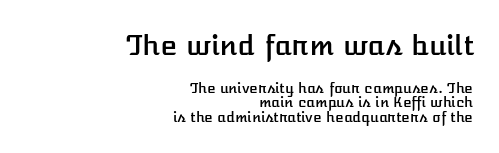
{"italic": "no", "width": "normal", "stroke_contrast": "low", "x_height": "medium", "monospaced": "no", "underline": "no", "align": "right", "line_spacing": "tight", "line_spacing_ratio": 1.04, "letter_spacing": "normal", "letter_spacing_em": 0.0, "larger_block": "first", "size_ratio": 2.0, "glyph_px": 28}
